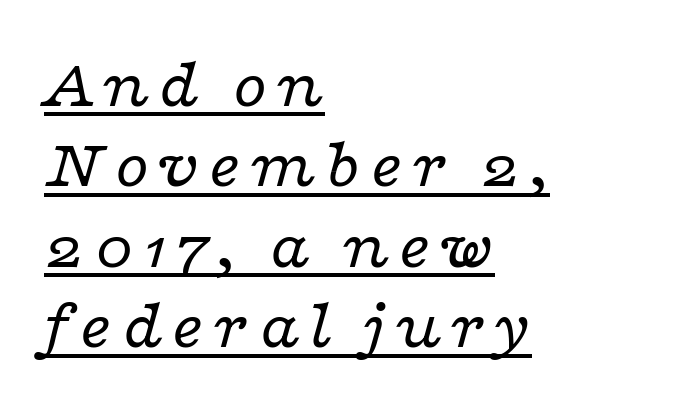
Q: Is the text bold? A: No.
Q: Is the text italic (slanted)? A: Yes, it leans right by about 16 degrees.
Q: Is the typeface a serif or a sans-serif typeface? A: Serif.
Q: Is the text underlined? A: Yes.
Q: How is the paragraph aligned? A: Left-aligned.
Q: Is the spacing between lines tight, normal or loose? A: Tight.
Q: Width (condensed, normal, or wide)? A: Wide.
Q: Stroke contrast? A: Low.
Q: x-height? A: Medium.
Q: Monospaced? A: No.
